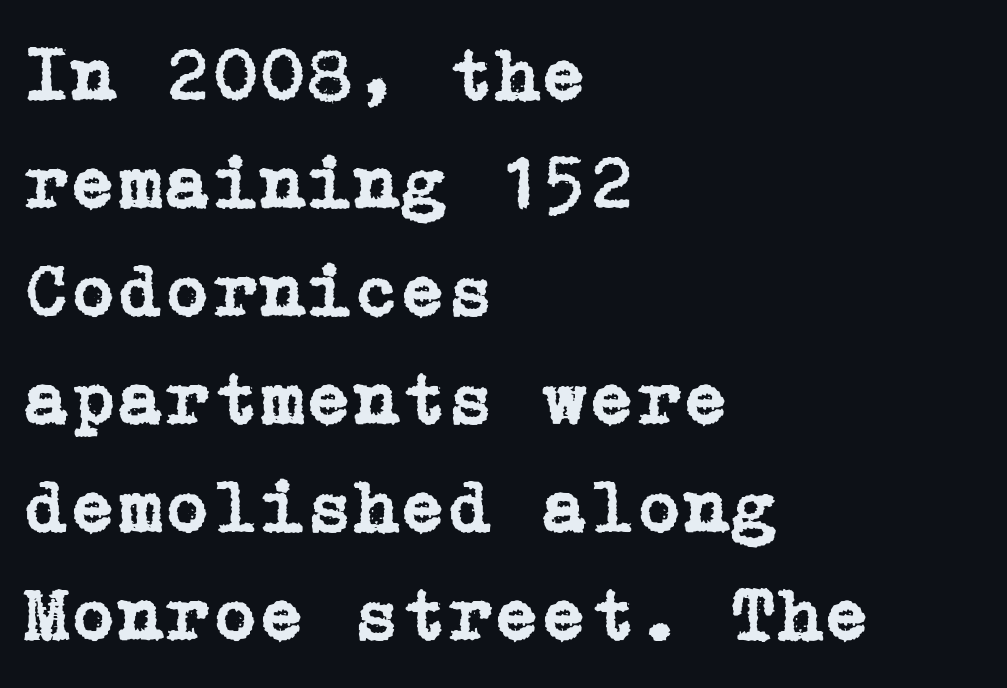
{"serif": "yes", "italic": "no", "width": "normal", "stroke_contrast": "low", "x_height": "medium", "underline": "no", "align": "left", "line_spacing": "normal", "line_spacing_ratio": 1.42, "letter_spacing": "normal", "letter_spacing_em": 0.0, "glyph_px": 76}
